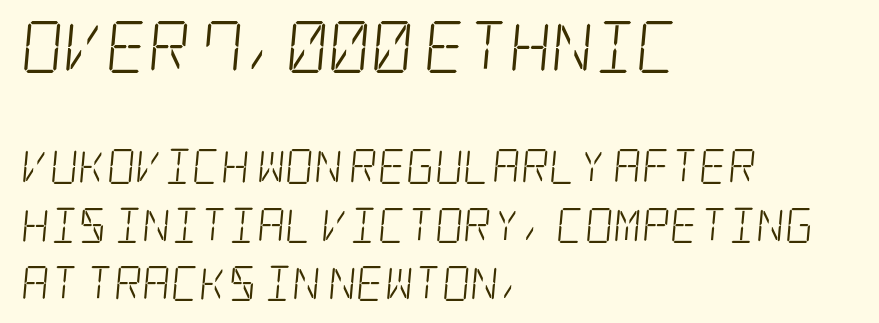
{"serif": "yes", "bold": "no", "weight": "light", "width": "condensed", "stroke_contrast": "low", "x_height": "large", "underline": "no", "align": "left", "line_spacing": "normal", "line_spacing_ratio": 1.67, "letter_spacing": "normal", "letter_spacing_em": 0.0, "larger_block": "first", "size_ratio": 1.49, "glyph_px": 52}
